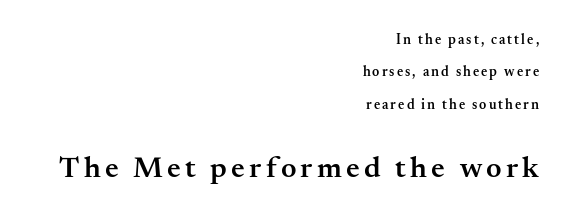
The image shows 30 px semibold serif type, upright; set right-aligned, loose line spacing (2.32x), not underlined; the second (bottom) block is 2.14x larger; medium stroke contrast and a small x-height.
